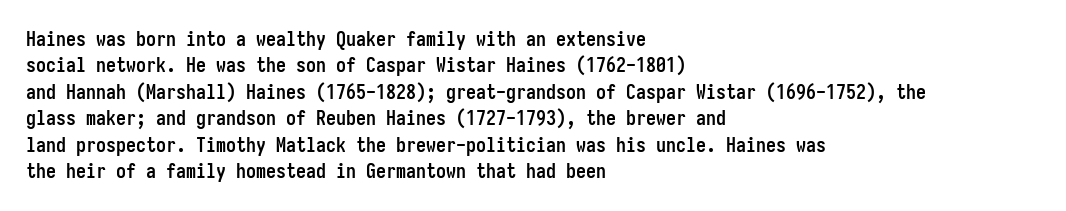
The image shows 20 px bold type, upright; set left-aligned, normal line spacing (1.32x), normal letter spacing, not underlined.
